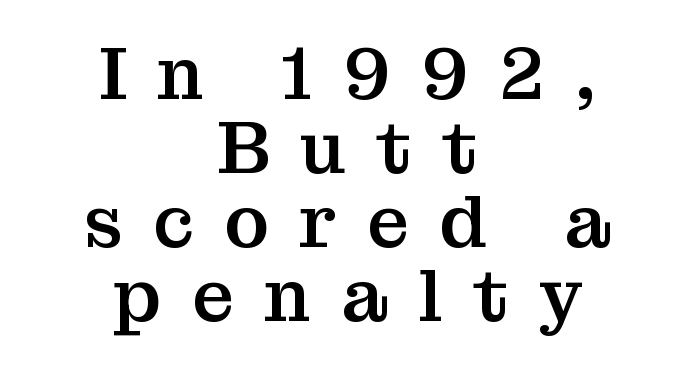
The image shows 74 px serif type, upright; set centered, tight line spacing (1.0x), unusually wide letter spacing (+0.41 em), not underlined; medium stroke contrast and a medium x-height.
